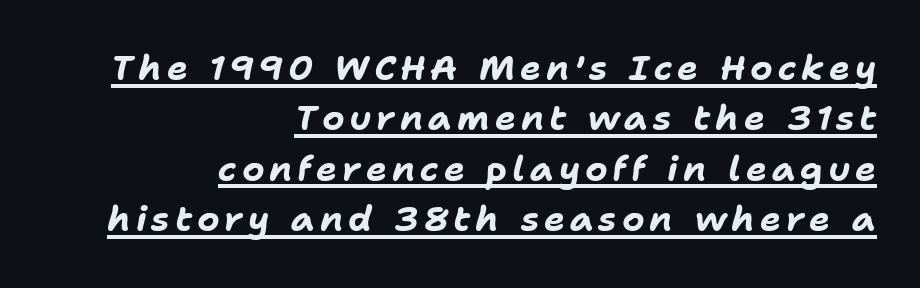
The image shows 35 px bold type, italic (leaning right); set right-aligned, normal line spacing (1.44x), underlined; low stroke contrast and a medium x-height.
